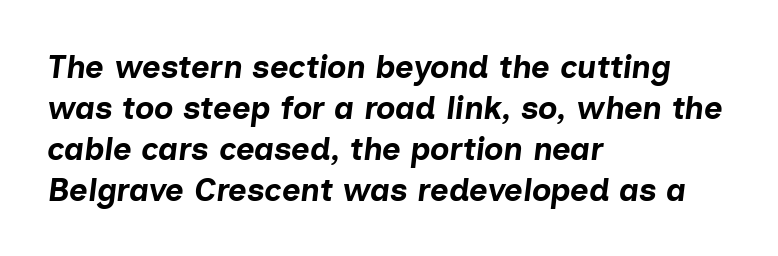
{"italic": "yes", "lean": "right", "slant_degrees": 7, "bold": "yes", "weight": "bold", "width": "normal", "stroke_contrast": "low", "x_height": "medium", "monospaced": "no", "underline": "no", "align": "left", "line_spacing": "normal", "line_spacing_ratio": 1.28, "letter_spacing": "normal", "letter_spacing_em": 0.0, "glyph_px": 32}
